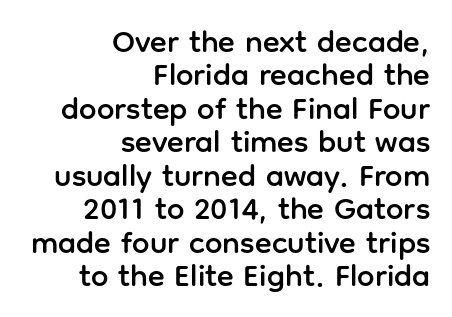
The image shows 31 px sans-serif type, upright; set right-aligned, tight line spacing (1.08x), normal letter spacing, not underlined; low stroke contrast and a medium x-height.
